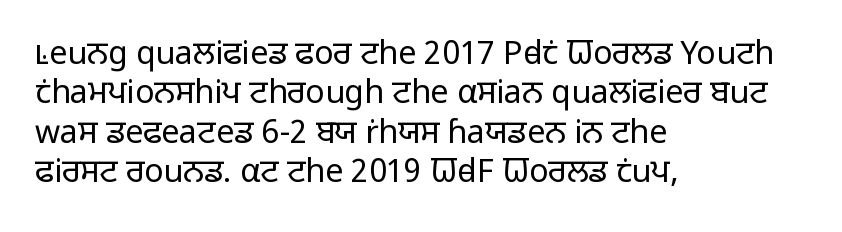
Q: Is the text bold? A: No.
Q: Is the text italic (slanted)? A: No, it is upright.
Q: Is the typeface a serif or a sans-serif typeface? A: Sans-serif.
Q: Is the text underlined? A: No.
Q: How is the paragraph aligned? A: Left-aligned.
Q: Is the spacing between letters normal or unusually wide? A: Normal.
Q: Width (condensed, normal, or wide)? A: Normal.
Q: Stroke contrast? A: Low.
Q: x-height? A: Medium.
Q: Monospaced? A: No.
